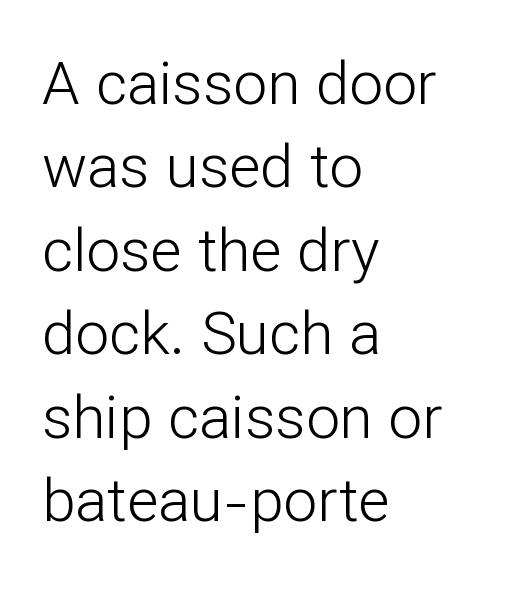
The strip under each line holds only bare page. Unbolded letterforms with no extra heft. The type is set solid horizontally, with unmodified tracking. This rendering uses left alignment, leaving the right contour irregular. The designer left line spacing at the default.
